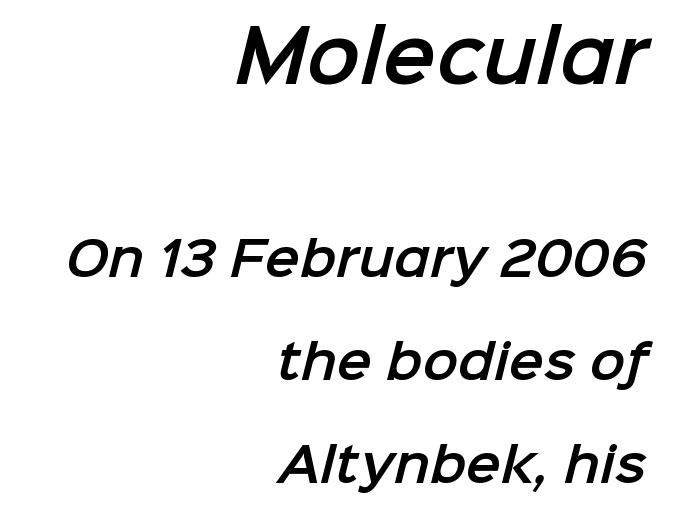
Q: Is the typeface a serif or a sans-serif typeface? A: Sans-serif.
Q: Is the text underlined? A: No.
Q: How is the paragraph aligned? A: Right-aligned.
Q: Is the spacing between letters normal or unusually wide? A: Normal.
Q: Is the spacing between lines tight, normal or loose? A: Loose.
Q: Which block of text is set in a larger size, the first (top) or the second (bottom)? A: The first (top) one.
Q: Width (condensed, normal, or wide)? A: Normal.
Q: Stroke contrast? A: Low.
Q: x-height? A: Medium.
Q: Monospaced? A: No.
